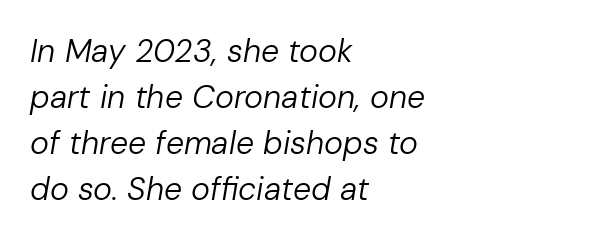
{"italic": "yes", "lean": "right", "slant_degrees": 10, "bold": "no", "weight": "regular", "width": "normal", "stroke_contrast": "low", "x_height": "medium", "monospaced": "no", "underline": "no", "align": "left", "line_spacing": "normal", "line_spacing_ratio": 1.44, "letter_spacing": "normal", "letter_spacing_em": 0.0, "glyph_px": 32}
